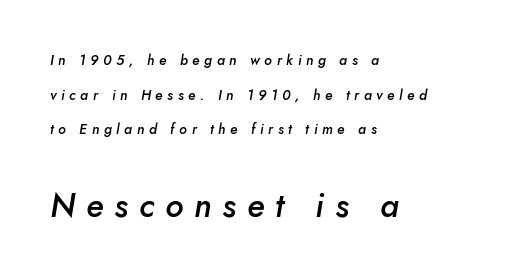
Q: Is the text bold? A: Semi-bold.
Q: Is the text italic (slanted)? A: Yes, it leans right by about 10 degrees.
Q: Is the text underlined? A: No.
Q: How is the paragraph aligned? A: Left-aligned.
Q: Is the spacing between letters normal or unusually wide? A: Unusually wide.
Q: Is the spacing between lines tight, normal or loose? A: Loose.
Q: Which block of text is set in a larger size, the first (top) or the second (bottom)? A: The second (bottom) one.
Q: Width (condensed, normal, or wide)? A: Normal.
Q: Stroke contrast? A: Low.
Q: x-height? A: Small.
Q: Monospaced? A: No.
